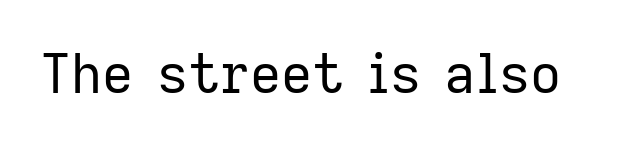
{"serif": "no", "italic": "no", "bold": "no", "weight": "regular", "width": "normal", "stroke_contrast": "low", "x_height": "medium", "monospaced": "no", "underline": "no", "letter_spacing": "normal", "letter_spacing_em": 0.0, "glyph_px": 54}
